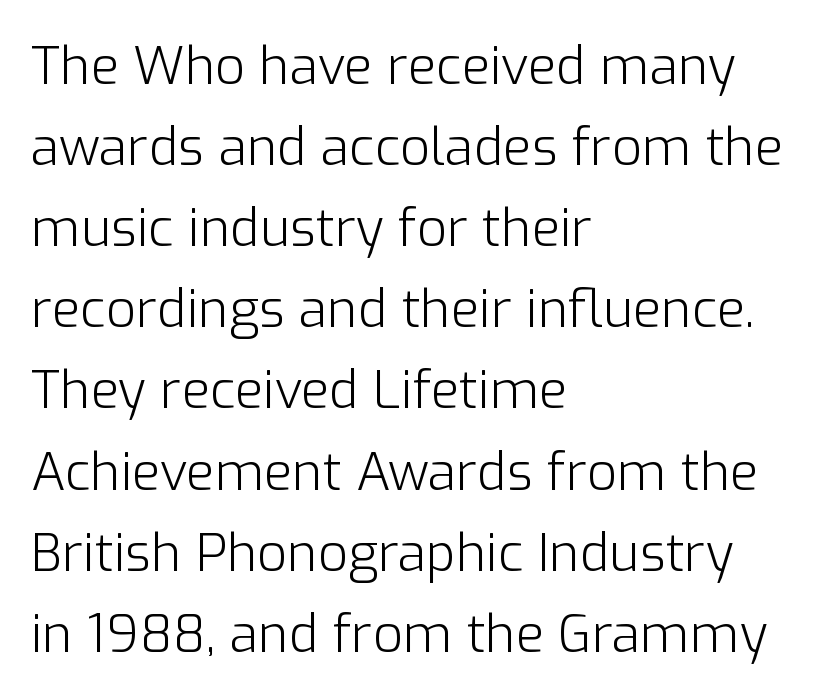
The image shows 52 px light sans-serif type, upright; set left-aligned, normal line spacing (1.56x), normal letter spacing, not underlined; low stroke contrast and a medium x-height.
